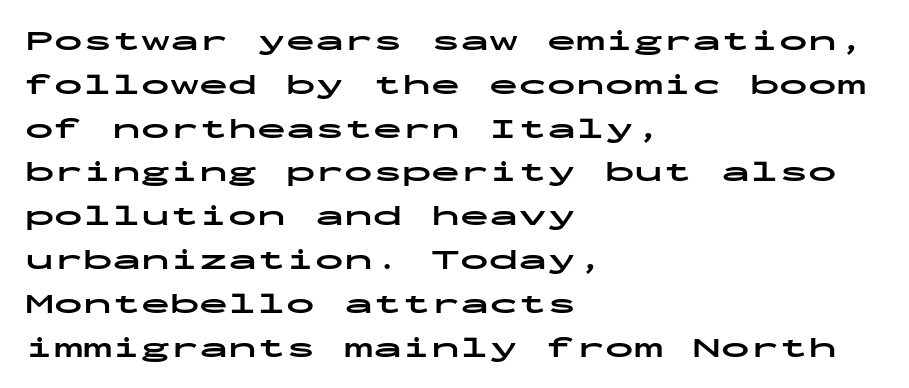
The passage shown is typed in a monospace face where columns stay perfectly aligned. How are the letters spaced? Ordinarily, with no added tracking. Quick note: underline off. Each letter's strokes conclude bluntly, with no projecting serifs. Strokes here are thick enough to call this a true bold.
